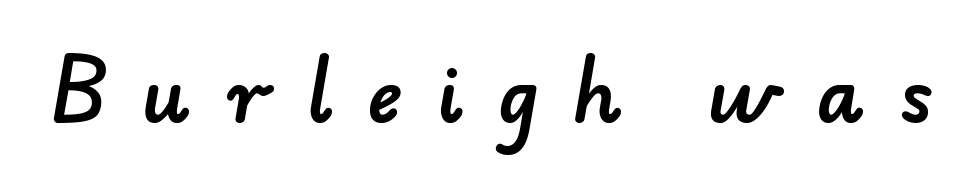
Students, note that the glyphs here are deliberately spaced far apart. This rendering employs a face without finishing strokes, i.e., a sans-serif. The area under the type is left untouched. Do the characters align in a grid? No, the font is proportional.
